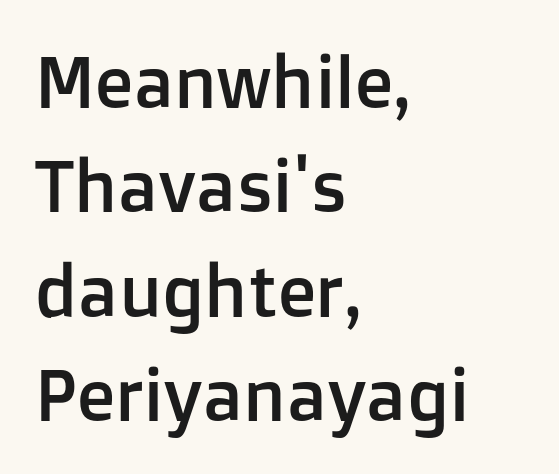
{"serif": "no", "italic": "no", "width": "normal", "stroke_contrast": "low", "x_height": "medium", "monospaced": "no", "underline": "no", "align": "left", "line_spacing": "normal", "line_spacing_ratio": 1.47, "letter_spacing": "normal", "letter_spacing_em": 0.0, "glyph_px": 71}
